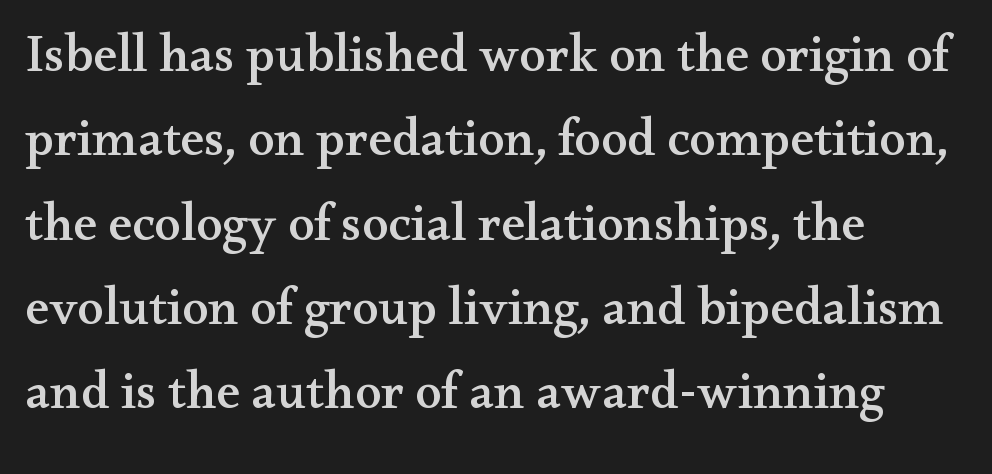
{"serif": "yes", "italic": "no", "width": "wide", "stroke_contrast": "medium", "x_height": "small", "monospaced": "no", "underline": "no", "align": "left", "line_spacing": "normal", "line_spacing_ratio": 1.59, "letter_spacing": "normal", "letter_spacing_em": 0.0, "glyph_px": 53}
